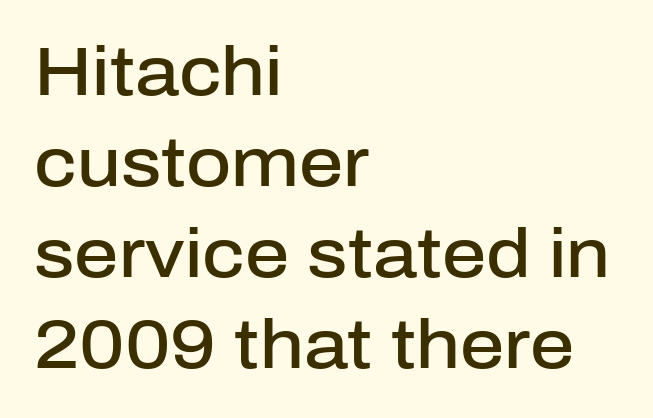
Q: Is the text bold? A: Semi-bold.
Q: Is the text italic (slanted)? A: No, it is upright.
Q: Is the typeface a serif or a sans-serif typeface? A: Sans-serif.
Q: Is the text underlined? A: No.
Q: How is the paragraph aligned? A: Left-aligned.
Q: Is the spacing between letters normal or unusually wide? A: Normal.
Q: Is the spacing between lines tight, normal or loose? A: Normal.
Q: Width (condensed, normal, or wide)? A: Normal.
Q: Stroke contrast? A: Low.
Q: x-height? A: Medium.
Q: Monospaced? A: No.
